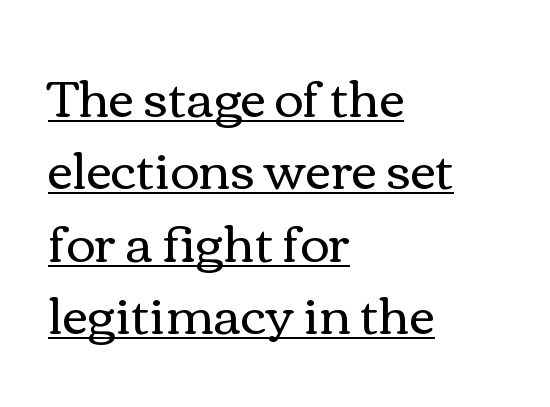
Students, observe: this is what conventionally led text looks like. This sample uses an upright cut, with every glyph sitting square on the baseline. Check the space under the baseline: a stroke is drawn there. This sample uses plain, unmodified letter spacing. No letter is thick-stroked: the sample isn't bold. Casual observation: everything's shoved over to the left.
